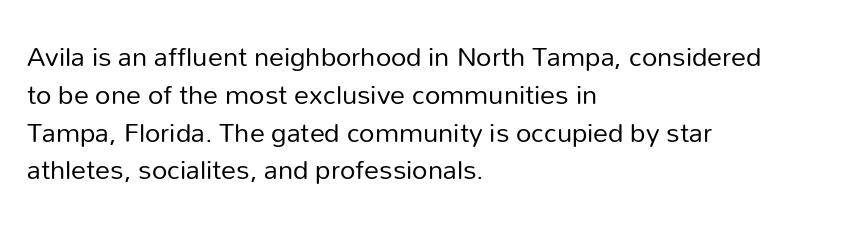
The image shows 30 px regular-weight sans-serif type, upright; set left-aligned, normal line spacing (1.26x), normal letter spacing, not underlined; low stroke contrast and a medium x-height.
